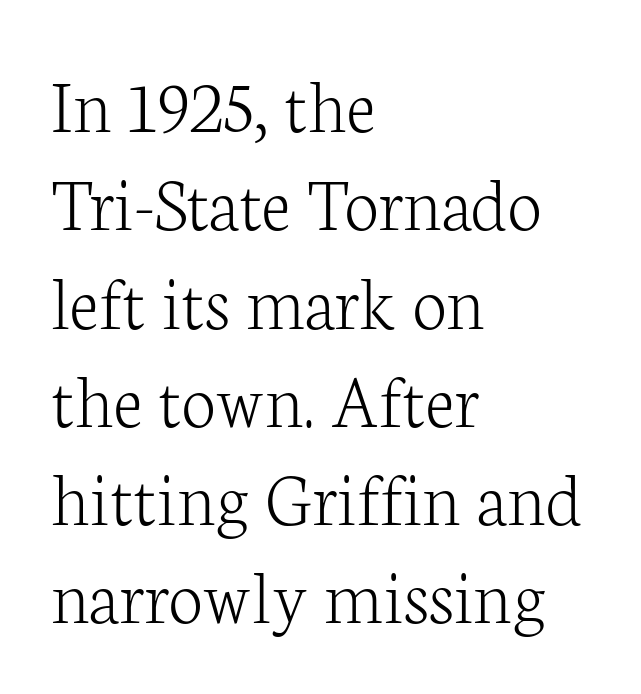
{"serif": "yes", "italic": "no", "bold": "no", "weight": "light", "width": "normal", "stroke_contrast": "low", "x_height": "medium", "monospaced": "no", "underline": "no", "align": "left", "line_spacing": "normal", "line_spacing_ratio": 1.26, "letter_spacing": "normal", "letter_spacing_em": 0.0, "glyph_px": 78}
